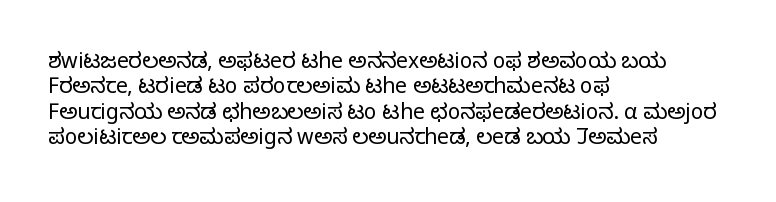
The image shows 21 px text type, upright; set left-aligned, line spacing 1.21x, normal letter spacing, not underlined.
